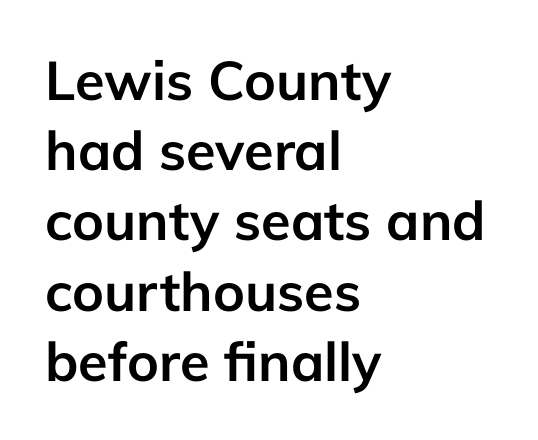
The string is rendered with underlining switched off. Note: no serifs on the glyphs. The space between consecutive lines is moderate. Character widths vary here, with narrow letters taking less room than wide ones. Compared with a centered layout, this one pins lines to the left instead. The lettering holds an erect, upright posture throughout.
